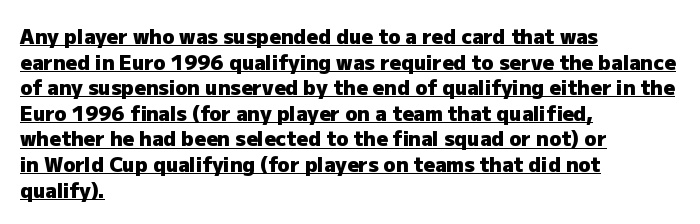
{"italic": "no", "bold": "yes", "underline": "yes", "align": "left", "line_spacing": "normal", "line_spacing_ratio": 1.28, "letter_spacing": "normal", "letter_spacing_em": 0.0, "glyph_px": 20}
